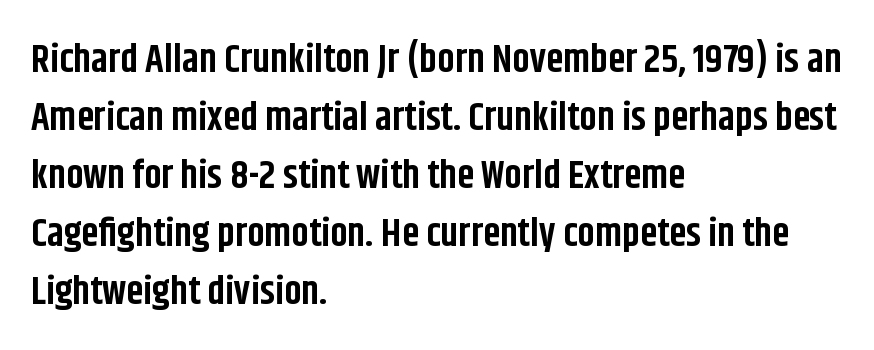
The image shows 39 px bold, condensed sans-serif type, upright; set left-aligned, normal line spacing (1.49x), normal letter spacing, not underlined; low stroke contrast and a large x-height.
